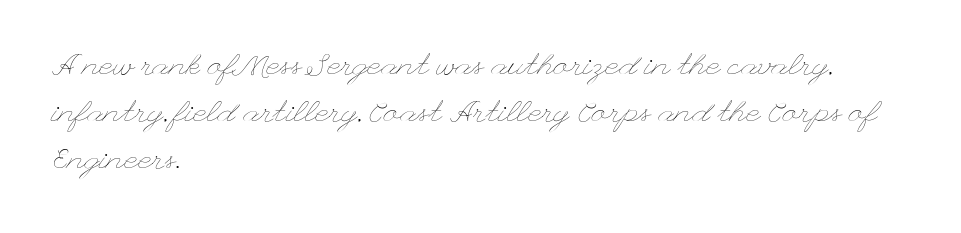
In terms of letterspacing, this is plain default setting. Notice how the passage keeps a crisp vertical edge on the left only. On a weight scale, this lands at 450 or below. Clear beneath every line of the passage.
